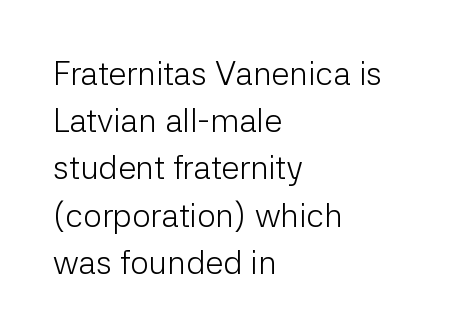
The image shows 33 px light sans-serif type, upright; set left-aligned, normal line spacing (1.43x), normal letter spacing, not underlined; low stroke contrast and a medium x-height.
